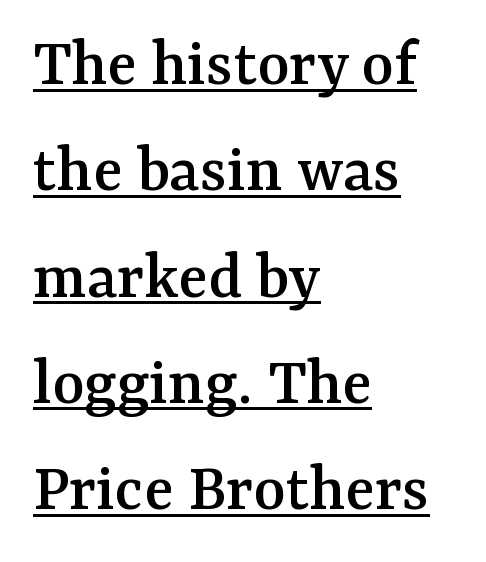
The image shows 69 px serif type, upright; set left-aligned, normal line spacing (1.54x), normal letter spacing, underlined; medium stroke contrast and a medium x-height.
